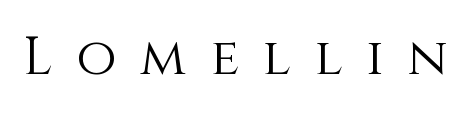
Q: Is the text bold? A: No.
Q: Is the text italic (slanted)? A: No, it is upright.
Q: Is the text underlined? A: No.
Q: Is the spacing between letters normal or unusually wide? A: Unusually wide.
Q: Width (condensed, normal, or wide)? A: Normal.
Q: x-height? A: Large.
Q: Monospaced? A: No.
